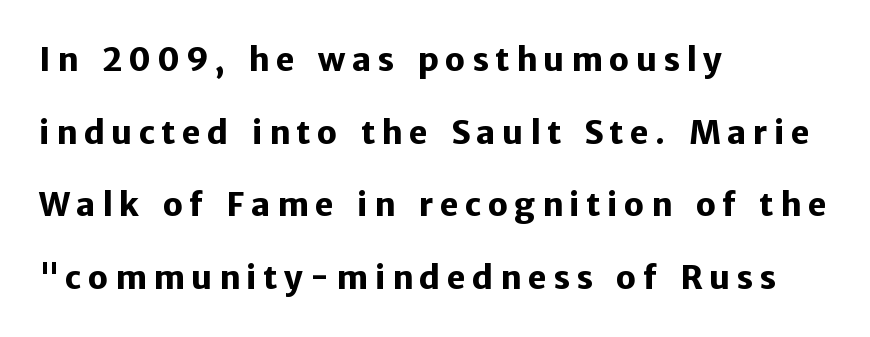
The passage shown is typeset with a sans-serif family. Rows of type keep a wide berth in the vertical direction. Do the characters align in a grid? No, the font is proportional. The glyphs are unaccompanied by any horizontal stroke below them. Emphasis by weight is at full strength: bold.
